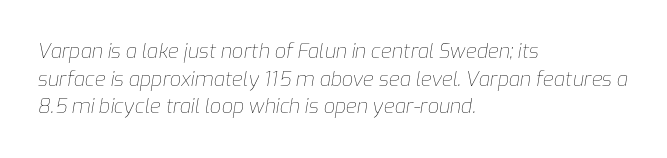
Q: Is the text bold? A: No.
Q: Is the text italic (slanted)? A: Yes, it leans right by about 9 degrees.
Q: Is the text underlined? A: No.
Q: How is the paragraph aligned? A: Left-aligned.
Q: Is the spacing between letters normal or unusually wide? A: Normal.
Q: Is the spacing between lines tight, normal or loose? A: Normal.
